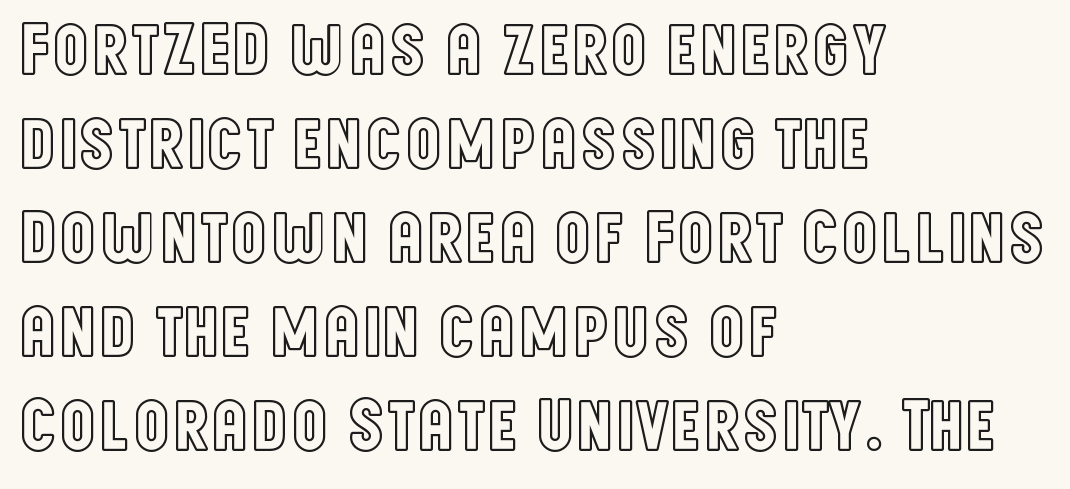
Q: Is the text italic (slanted)? A: No, it is upright.
Q: Is the text underlined? A: No.
Q: How is the paragraph aligned? A: Left-aligned.
Q: Is the spacing between letters normal or unusually wide? A: Normal.
Q: Is the spacing between lines tight, normal or loose? A: Normal.
Q: Width (condensed, normal, or wide)? A: Condensed.
Q: x-height? A: Large.
Q: Monospaced? A: No.
